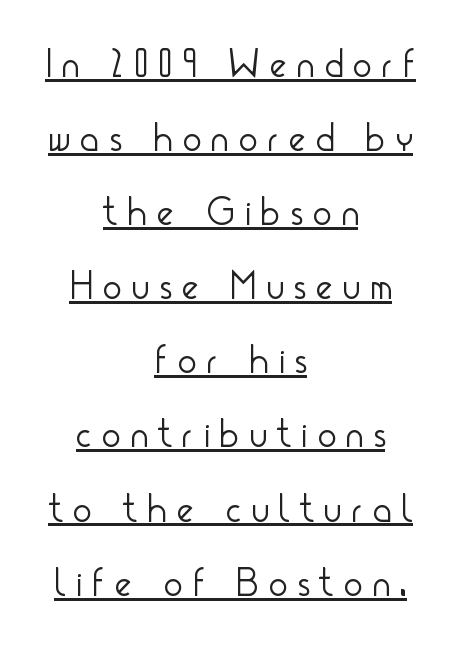
Q: Is the text bold? A: No.
Q: Is the text italic (slanted)? A: No, it is upright.
Q: Is the typeface a serif or a sans-serif typeface? A: Sans-serif.
Q: Is the text underlined? A: Yes.
Q: How is the paragraph aligned? A: Centered.
Q: Is the spacing between letters normal or unusually wide? A: Unusually wide.
Q: Is the spacing between lines tight, normal or loose? A: Loose.
Q: Width (condensed, normal, or wide)? A: Condensed.
Q: Stroke contrast? A: Low.
Q: x-height? A: Small.
Q: Monospaced? A: No.
